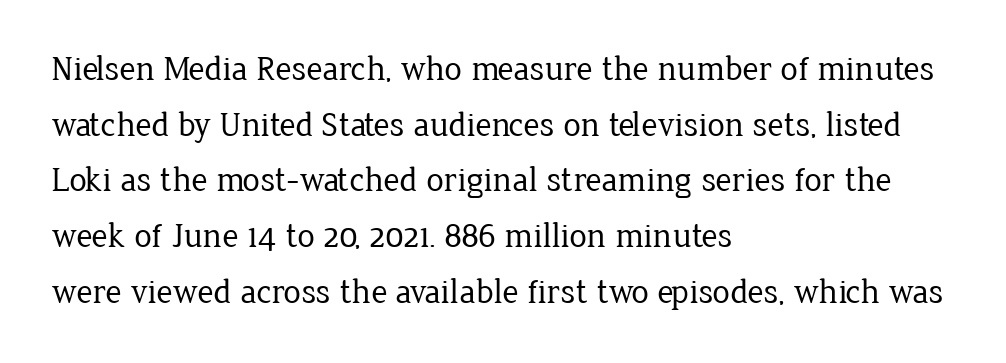
{"serif": "yes", "italic": "no", "bold": "no", "weight": "regular", "width": "normal", "stroke_contrast": "low", "x_height": "medium", "monospaced": "no", "underline": "no", "align": "left", "line_spacing": "normal", "line_spacing_ratio": 1.59, "letter_spacing": "normal", "letter_spacing_em": 0.0, "glyph_px": 35}
